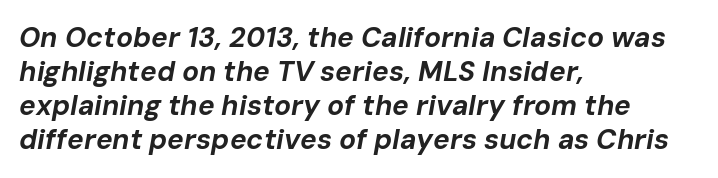
Q: Is the text bold? A: Yes.
Q: Is the text italic (slanted)? A: Yes, it leans right by about 10 degrees.
Q: Is the text underlined? A: No.
Q: How is the paragraph aligned? A: Left-aligned.
Q: Is the spacing between letters normal or unusually wide? A: Normal.
Q: Width (condensed, normal, or wide)? A: Normal.
Q: Stroke contrast? A: Low.
Q: x-height? A: Medium.
Q: Monospaced? A: No.
